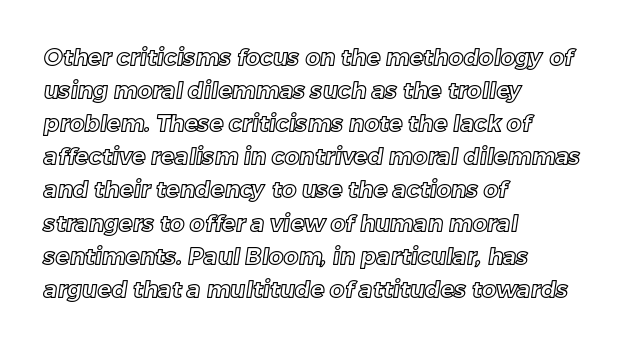
The image shows 23 px text type; set left-aligned, normal line spacing (1.44x), normal letter spacing, not underlined.
